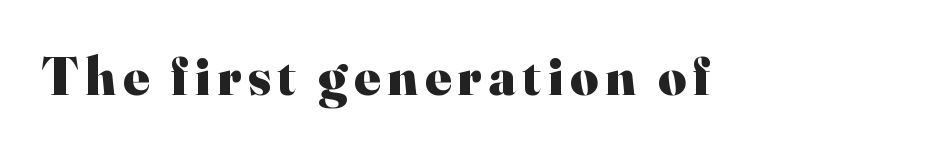
Check the space under the baseline: it is left empty. Is there any slant? The stems are plumb. The characters look thick and weighty, a clear bold. Check where the strokes stop: tiny serifs finish them off. Varying glyph widths throughout — classic text-font behaviour.
